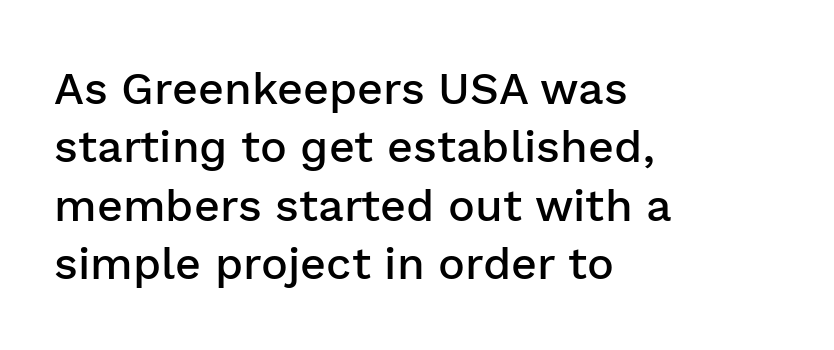
Q: Is the text bold? A: Semi-bold.
Q: Is the text italic (slanted)? A: No, it is upright.
Q: Is the typeface a serif or a sans-serif typeface? A: Sans-serif.
Q: Is the text underlined? A: No.
Q: How is the paragraph aligned? A: Left-aligned.
Q: Is the spacing between letters normal or unusually wide? A: Normal.
Q: Is the spacing between lines tight, normal or loose? A: Normal.
Q: Width (condensed, normal, or wide)? A: Normal.
Q: Stroke contrast? A: Low.
Q: x-height? A: Medium.
Q: Monospaced? A: No.
